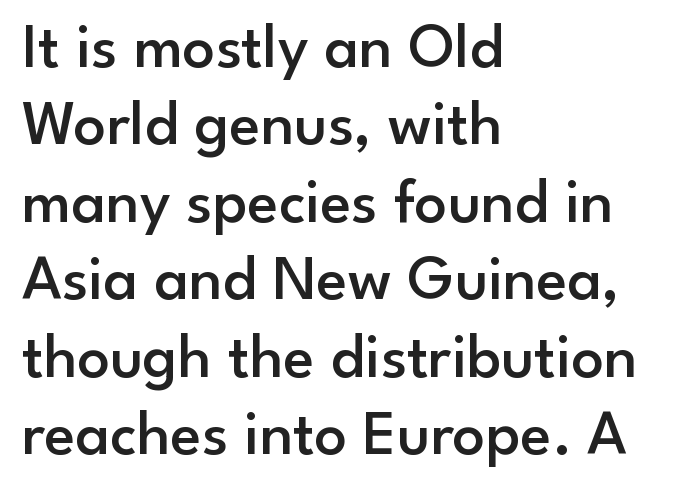
The image shows 64 px semibold sans-serif type, upright; set left-aligned, line spacing 1.21x, normal letter spacing, not underlined; low stroke contrast and a small x-height.
